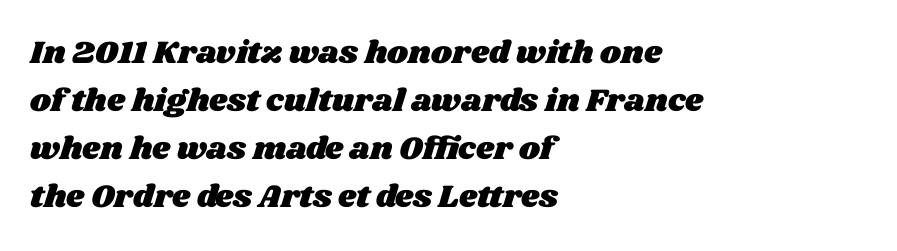
Varying glyph widths throughout — classic text-font behaviour. Tracking here is standard; glyphs follow each other at the usual distance. In CSS terms this would be text-align: left. Vertically, the passage feels balanced, rows spaced as you'd expect. Decoration check: the copy has no underline.
